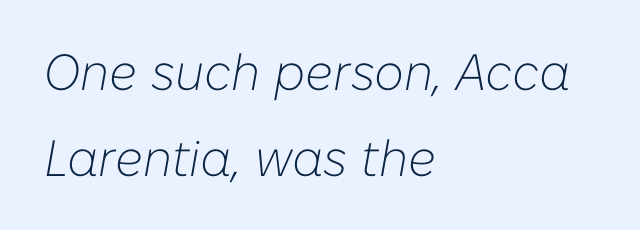
The image shows 51 px light type, italic (leaning right); set left-aligned, normal line spacing (1.68x), normal letter spacing, not underlined; low stroke contrast and a medium x-height.
